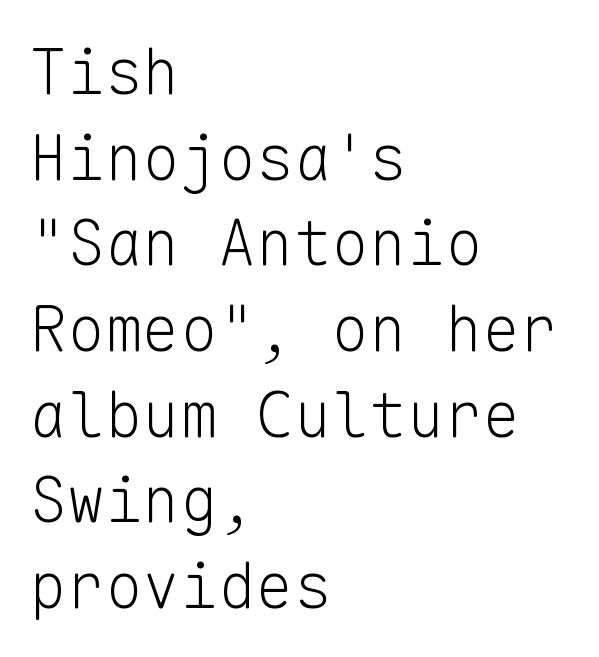
The area under the type is left untouched. Look at the bottom of the vertical strokes: they stop flat, with no serifs. Evenly set lines give the paragraph a standard silhouette. A typesetter would call this monospace, since all characters share one set width.
